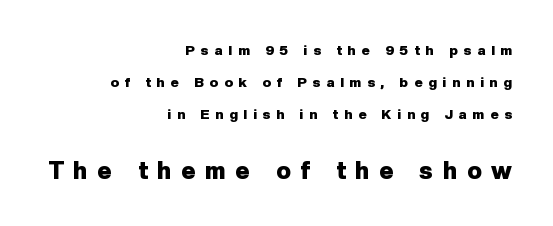
The image shows 24 px bold type, upright; set right-aligned, loose line spacing (2.28x), unusually wide letter spacing (+0.42 em), not underlined; the second (bottom) block is 1.71x larger.
